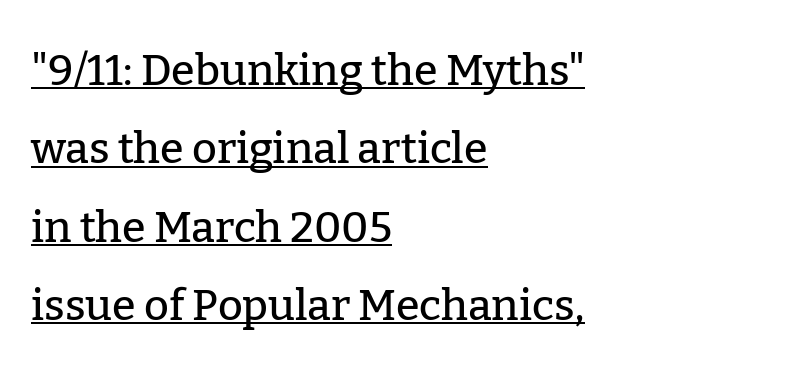
The letterforms sit shoulder to shoulder at normal distance. Think of a printed novel: that variable character pitch is what you see here. The rendering uses the underline text-decoration. Each letter's strokes conclude with small projecting serifs. Visually the block forms a straight wall on the left and a jagged coastline on the right.
